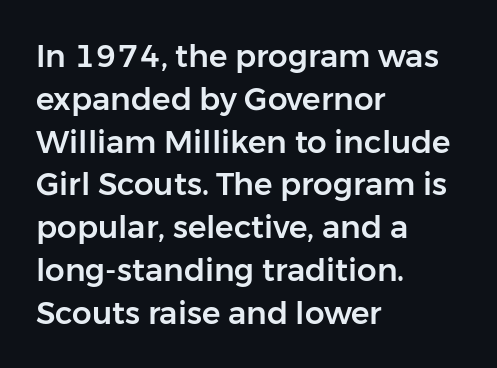
The lines sit at an ordinary, default distance from one another. Alignment: flush left. You could call the tracking neutral — neither tight nor loose. Every character sits straight up, as roman type does.
